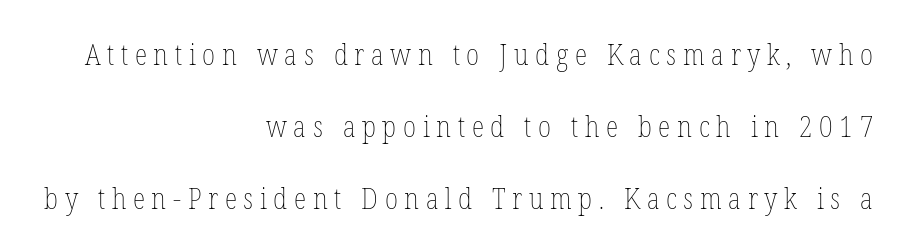
{"italic": "no", "bold": "no", "weight": "thin", "width": "condensed", "stroke_contrast": "low", "x_height": "medium", "monospaced": "no", "underline": "no", "align": "right", "line_spacing": "loose", "line_spacing_ratio": 2.48, "letter_spacing": "wide", "letter_spacing_em": 0.23, "glyph_px": 29}
